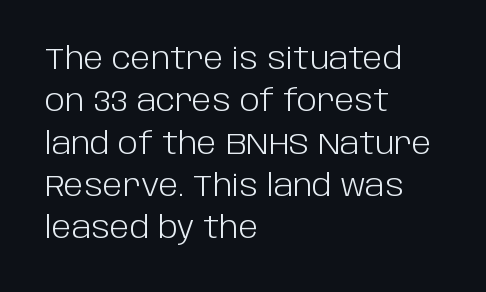
{"serif": "no", "italic": "no", "bold": "no", "weight": "light", "width": "normal", "stroke_contrast": "low", "x_height": "large", "monospaced": "no", "underline": "no", "align": "left", "line_spacing": "normal", "line_spacing_ratio": 1.41, "letter_spacing": "normal", "letter_spacing_em": 0.0, "glyph_px": 30}
